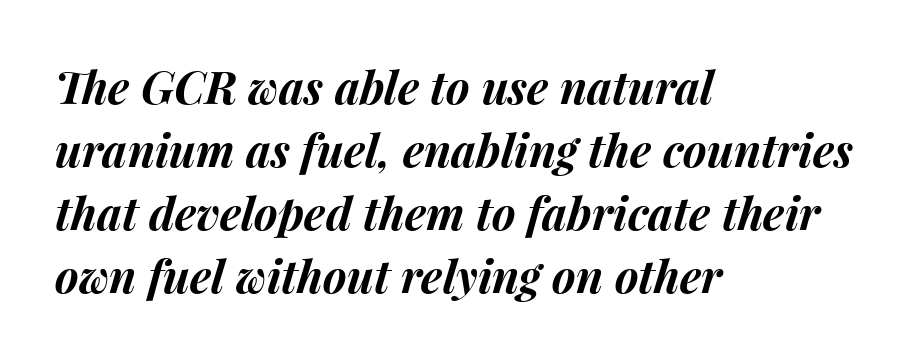
{"italic": "yes", "lean": "right", "slant_degrees": 15, "bold": "yes", "weight": "bold", "width": "normal", "stroke_contrast": "medium", "x_height": "medium", "monospaced": "no", "underline": "no", "align": "left", "line_spacing": "normal", "line_spacing_ratio": 1.4, "letter_spacing": "normal", "letter_spacing_em": 0.0, "glyph_px": 45}
